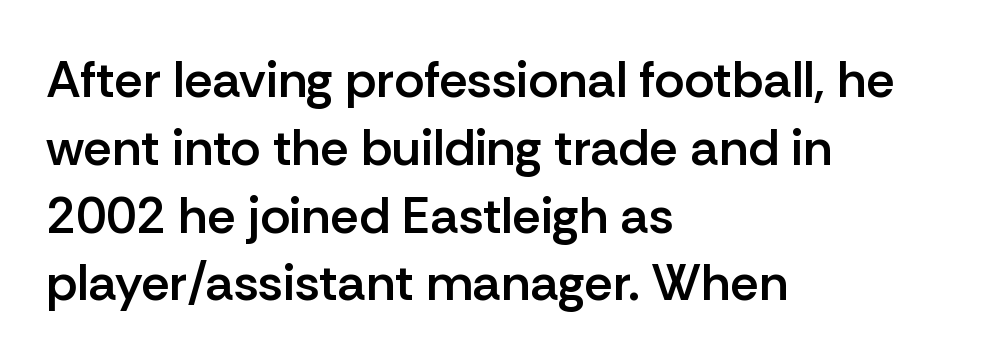
{"serif": "no", "italic": "no", "bold": "semi", "weight": "semibold", "width": "normal", "stroke_contrast": "low", "x_height": "medium", "monospaced": "no", "underline": "no", "align": "left", "line_spacing": "normal", "line_spacing_ratio": 1.33, "letter_spacing": "normal", "letter_spacing_em": 0.0, "glyph_px": 51}
